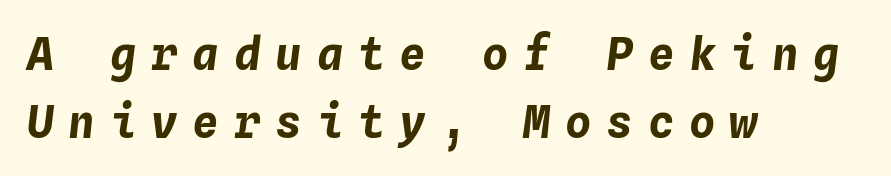
Q: Is the text bold? A: Yes.
Q: Is the text italic (slanted)? A: Yes, it leans right by about 4 degrees.
Q: Is the text underlined? A: No.
Q: How is the paragraph aligned? A: Left-aligned.
Q: Is the spacing between letters normal or unusually wide? A: Unusually wide.
Q: Is the spacing between lines tight, normal or loose? A: Normal.
Q: Width (condensed, normal, or wide)? A: Normal.
Q: Stroke contrast? A: Low.
Q: x-height? A: Medium.
Q: Monospaced? A: Yes.
